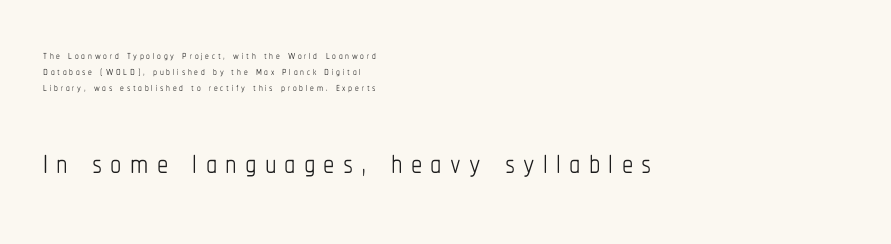
{"italic": "no", "bold": "no", "weight": "thin", "width": "condensed", "stroke_contrast": "low", "x_height": "medium", "monospaced": "no", "underline": "no", "align": "left", "line_spacing": "tight", "line_spacing_ratio": 1.06, "larger_block": "second", "size_ratio": 3.0, "glyph_px": 45}
